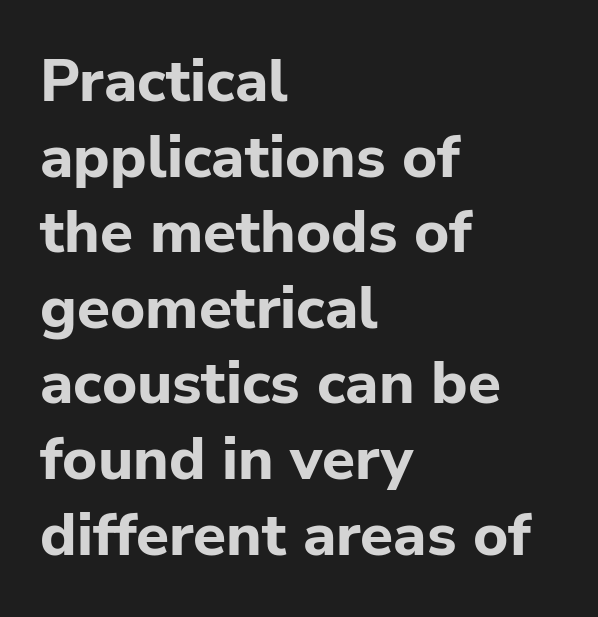
The space directly below the letters is spotless. Notice how descenders clear the ascenders below comfortably — that's standard leading. Caption: standard tracking, unaltered. Thick stems and heavy bowls — unmistakably bold. The face used here is proportionally spaced, like ordinary book or web type.
